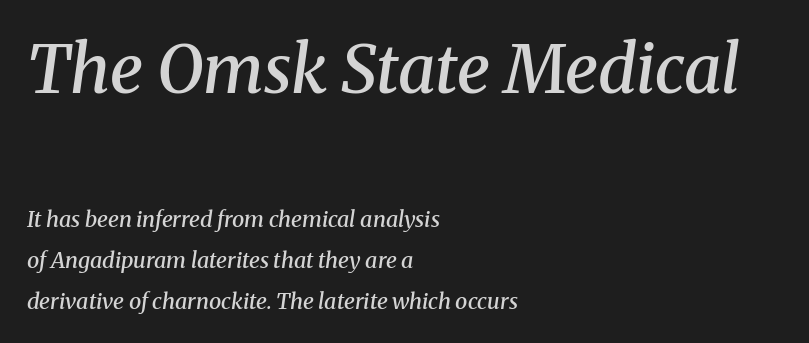
Larger block? The one above; the one below is distinctly smaller. Is this a fixed-width face? No — the glyphs have proportional, varying widths. What kind of face is this? One with serifs. Students, note that the glyphs here touch the page at normal intervals. Every character sits at an angle, as italics do. The area under the type is left untouched.
